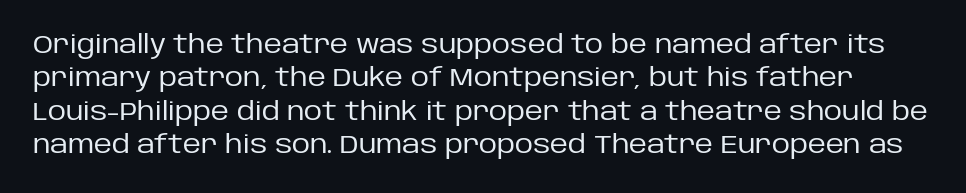
Q: Is the text bold? A: No.
Q: Is the text italic (slanted)? A: No, it is upright.
Q: Is the text underlined? A: No.
Q: Is the spacing between letters normal or unusually wide? A: Normal.
Q: Is the spacing between lines tight, normal or loose? A: Normal.
